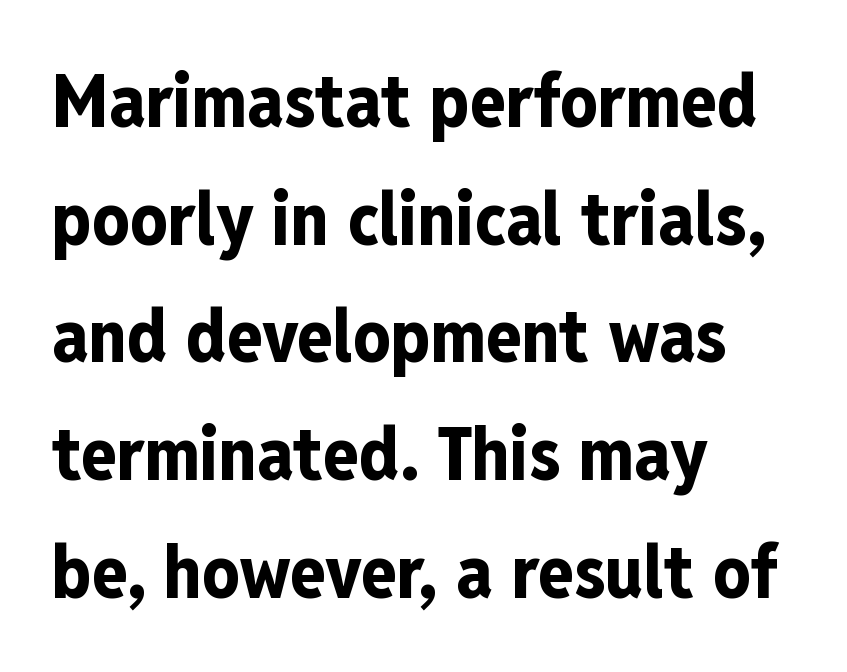
The gap between lines stays unmarked. The characters look thick and weighty, a clear bold. Letterform terminals end flat and unadorned throughout the passage. Posture: upright roman. Does the copy run flush right? No — it runs flush left.
